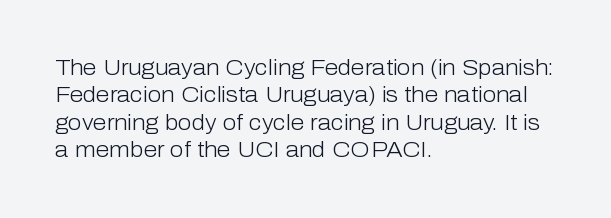
Q: Is the text bold? A: No.
Q: Is the text italic (slanted)? A: No, it is upright.
Q: Is the text underlined? A: No.
Q: How is the paragraph aligned? A: Left-aligned.
Q: Is the spacing between letters normal or unusually wide? A: Normal.
Q: Is the spacing between lines tight, normal or loose? A: Normal.
